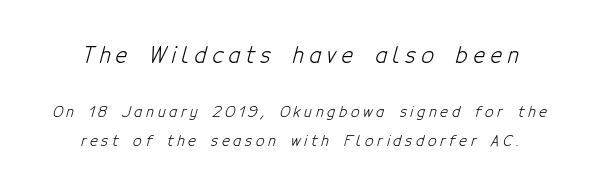
The image shows 22 px text type; set line spacing 1.89x, unusually wide letter spacing (+0.25 em), not underlined; the first (top) block is 1.47x larger.
